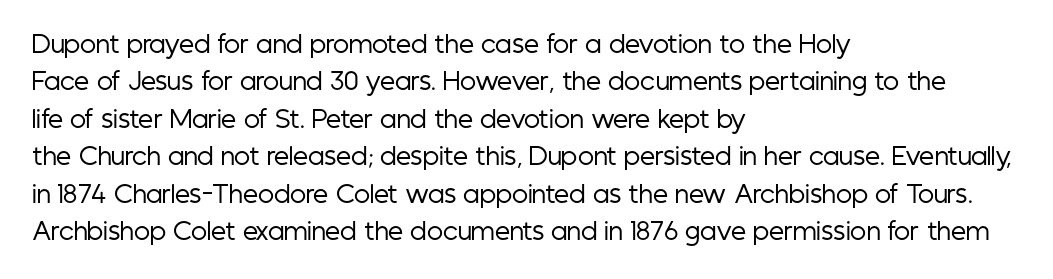
{"italic": "no", "bold": "no", "underline": "no", "align": "left", "line_spacing": "normal", "line_spacing_ratio": 1.56, "letter_spacing": "normal", "letter_spacing_em": 0.0, "glyph_px": 24}
